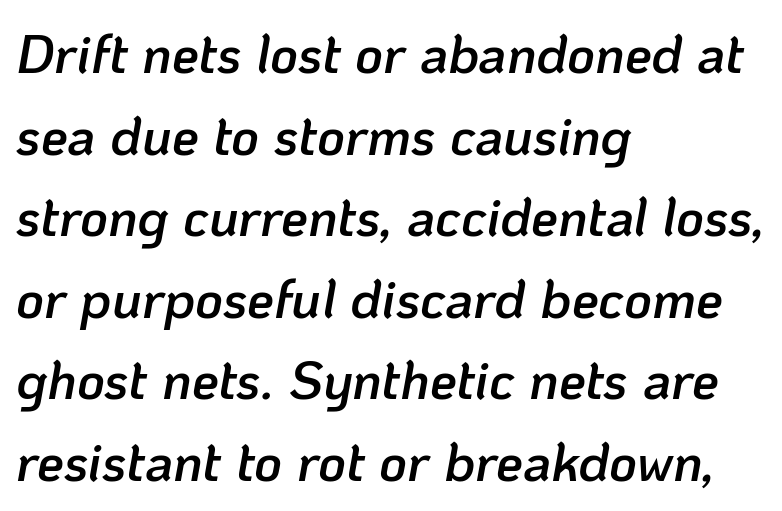
The image shows 54 px semibold type, italic (leaning right); set left-aligned, normal line spacing (1.51x), normal letter spacing, not underlined; low stroke contrast and a medium x-height.
